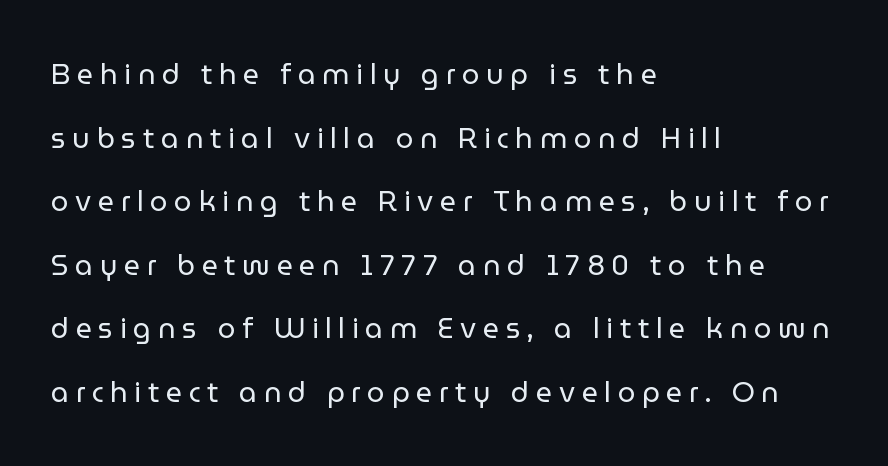
{"serif": "no", "italic": "no", "bold": "no", "weight": "regular", "width": "normal", "stroke_contrast": "low", "x_height": "medium", "monospaced": "no", "underline": "no", "align": "left", "line_spacing": "loose", "line_spacing_ratio": 2.27, "letter_spacing": "wide", "letter_spacing_em": 0.24, "glyph_px": 28}
